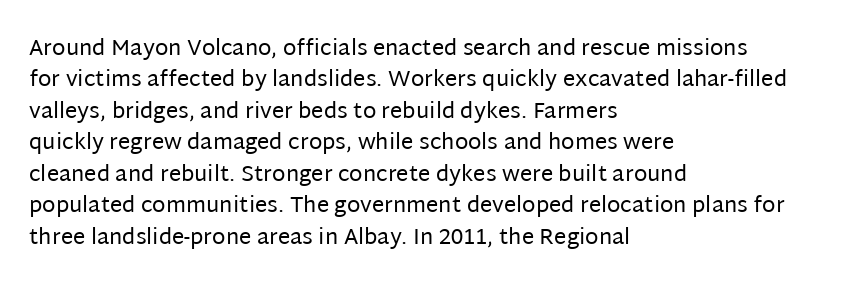
Q: Is the text bold? A: No.
Q: Is the text italic (slanted)? A: No, it is upright.
Q: Is the text underlined? A: No.
Q: How is the paragraph aligned? A: Left-aligned.
Q: Is the spacing between letters normal or unusually wide? A: Normal.
Q: Is the spacing between lines tight, normal or loose? A: Normal.
